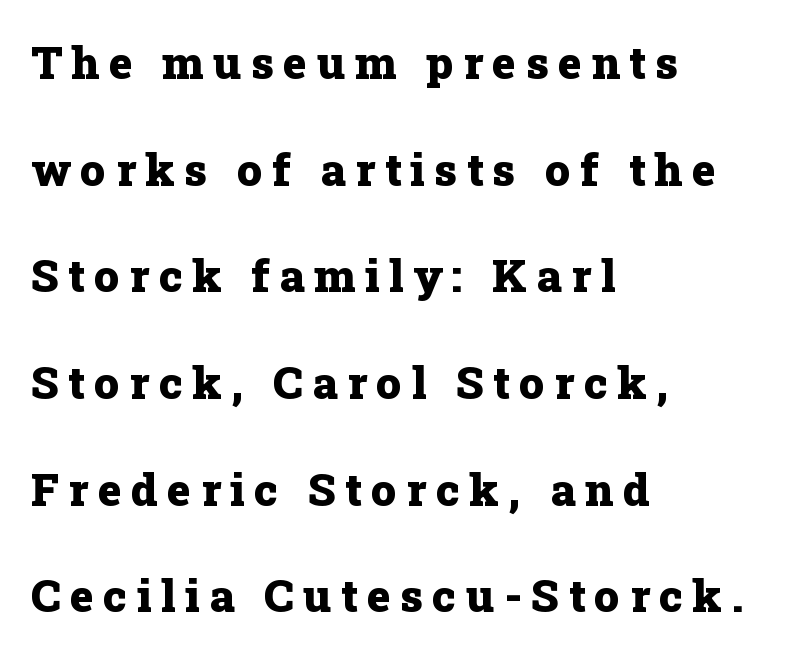
{"serif": "yes", "italic": "no", "bold": "yes", "weight": "heavy", "width": "normal", "stroke_contrast": "low", "x_height": "medium", "monospaced": "no", "underline": "no", "align": "left", "line_spacing": "loose", "line_spacing_ratio": 2.37, "letter_spacing": "wide", "letter_spacing_em": 0.21, "glyph_px": 45}
